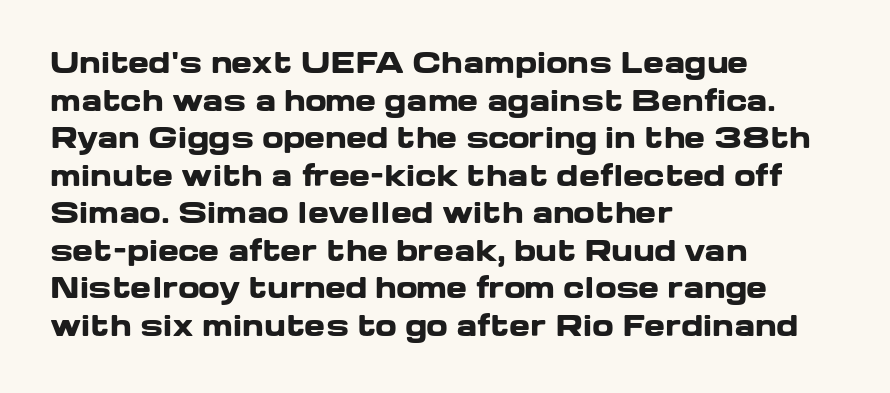
The image shows 28 px heavy, wide sans-serif type, upright; set left-aligned, normal line spacing (1.34x), normal letter spacing, not underlined; low stroke contrast and a medium x-height.
